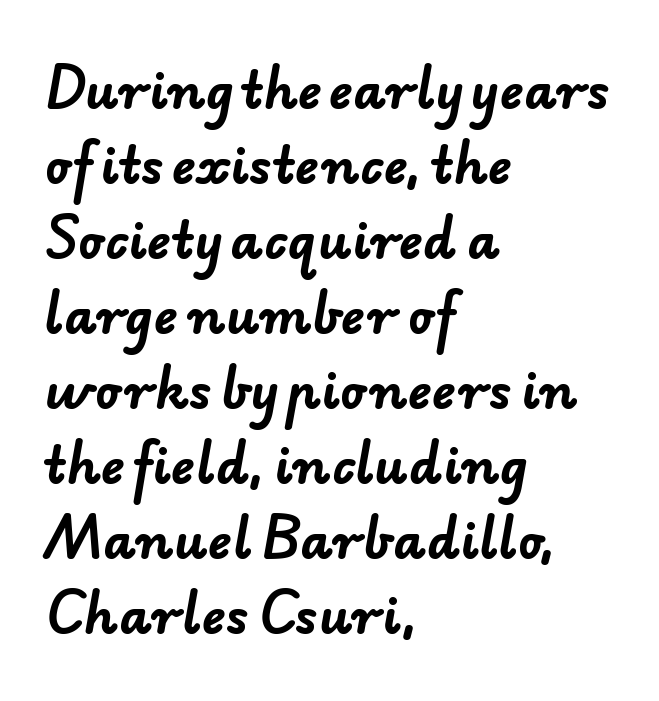
The image shows 50 px bold sans-serif type; set left-aligned, normal line spacing (1.5x), normal letter spacing, not underlined; low stroke contrast and a small x-height.
